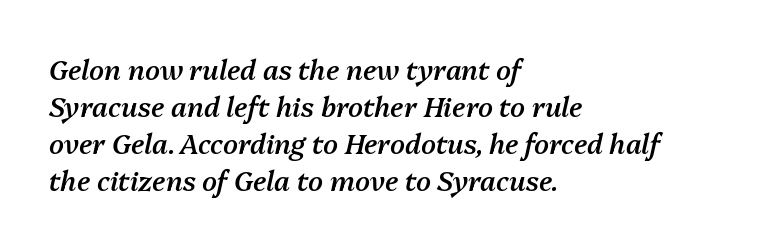
The image shows 27 px text type, italic (leaning right); set left-aligned, normal line spacing (1.37x), normal letter spacing, not underlined.
